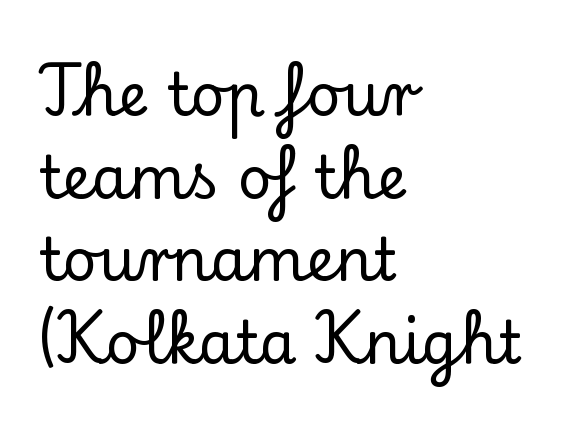
{"serif": "yes", "italic": "no", "width": "normal", "stroke_contrast": "low", "x_height": "small", "monospaced": "no", "underline": "no", "align": "left", "line_spacing": "normal", "line_spacing_ratio": 1.4, "letter_spacing": "normal", "letter_spacing_em": 0.0, "glyph_px": 59}
